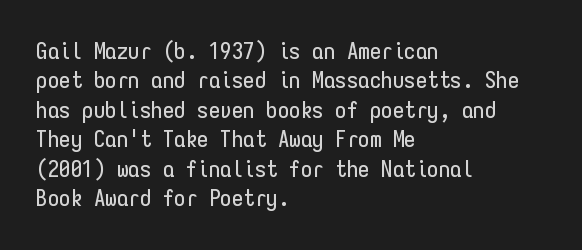
{"italic": "no", "underline": "no", "align": "left", "line_spacing": "normal", "line_spacing_ratio": 1.28, "letter_spacing": "normal", "letter_spacing_em": 0.0, "glyph_px": 23}
